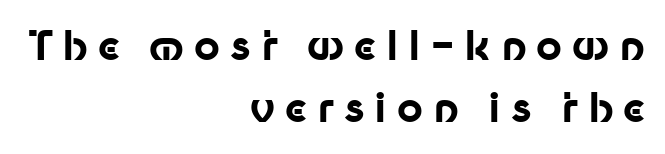
Q: Is the text bold? A: Yes.
Q: Is the text italic (slanted)? A: No, it is upright.
Q: Is the typeface a serif or a sans-serif typeface? A: Sans-serif.
Q: Is the text underlined? A: No.
Q: How is the paragraph aligned? A: Right-aligned.
Q: Is the spacing between letters normal or unusually wide? A: Unusually wide.
Q: Is the spacing between lines tight, normal or loose? A: Normal.
Q: Width (condensed, normal, or wide)? A: Normal.
Q: Stroke contrast? A: Low.
Q: x-height? A: Medium.
Q: Monospaced? A: No.
